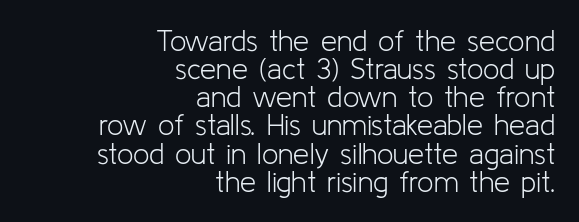
This is sans-serif lettering, the kind often seen on screens and signage. The words here are not underlined. The type is set solid horizontally, with unmodified tracking. Every character sits straight up, as roman type does. The compositor pushed each line to the right boundary.
